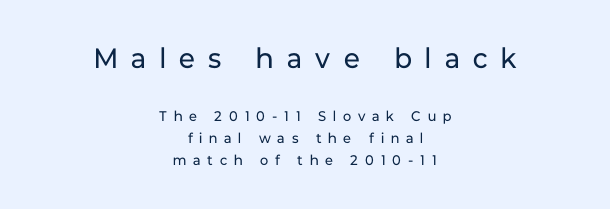
If you drew a line through each stem, it would be perfectly vertical. Is this a fixed-width face? No — the glyphs have proportional, varying widths. The letters in the upper block stand taller than those in the block below. The face looks like a standard text weight, possibly lighter. Nothing sits at the stroke ends, so this counts as sans-serif.
